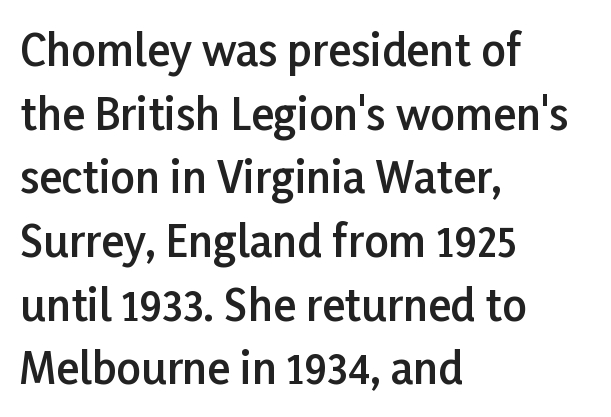
Q: Is the text bold? A: Semi-bold.
Q: Is the text italic (slanted)? A: No, it is upright.
Q: Is the typeface a serif or a sans-serif typeface? A: Sans-serif.
Q: Is the text underlined? A: No.
Q: How is the paragraph aligned? A: Left-aligned.
Q: Is the spacing between letters normal or unusually wide? A: Normal.
Q: Is the spacing between lines tight, normal or loose? A: Normal.
Q: Width (condensed, normal, or wide)? A: Normal.
Q: Stroke contrast? A: Low.
Q: x-height? A: Medium.
Q: Monospaced? A: No.
